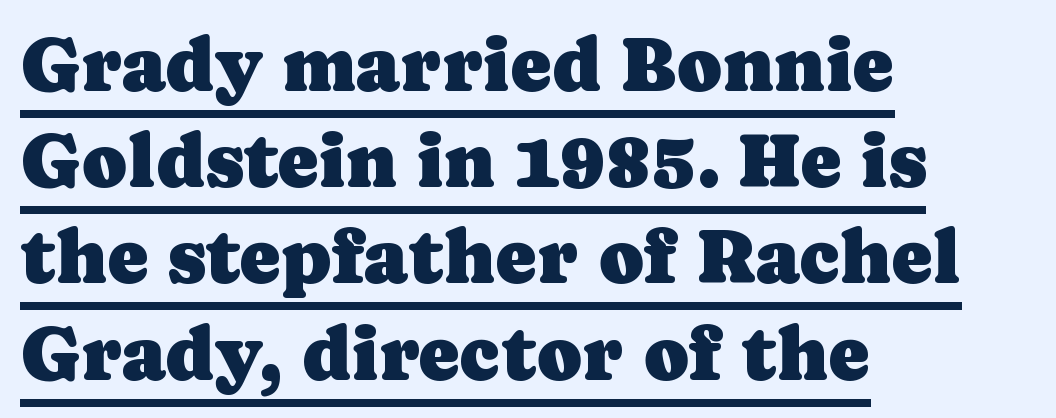
Visually the block forms a straight wall on the left and a jagged coastline on the right. Compared with typical paragraphs, the rows here are spaced about the same. The letters sit at their default tracking, neither squeezed nor spread. A typesetter would call this proportional, since set widths differ per character.
